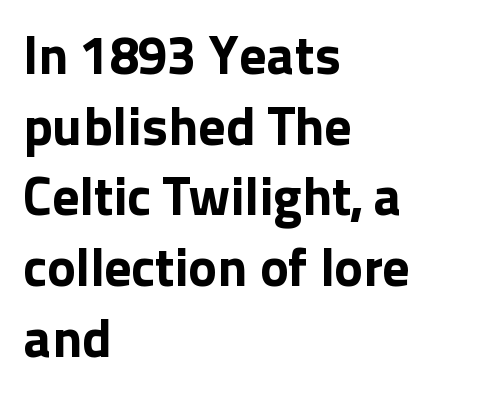
The image shows 54 px bold sans-serif type, upright; set left-aligned, normal line spacing (1.31x), normal letter spacing, not underlined; a medium x-height.
